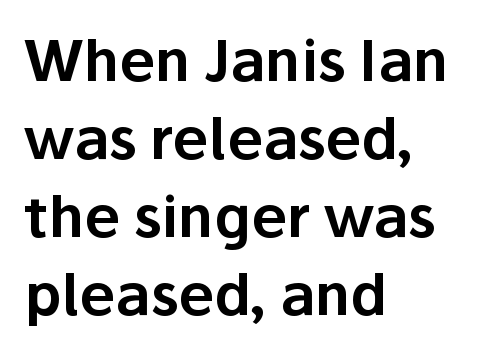
The image shows 57 px sans-serif type, upright; set left-aligned, normal line spacing (1.37x), normal letter spacing, not underlined; low stroke contrast and a medium x-height.
